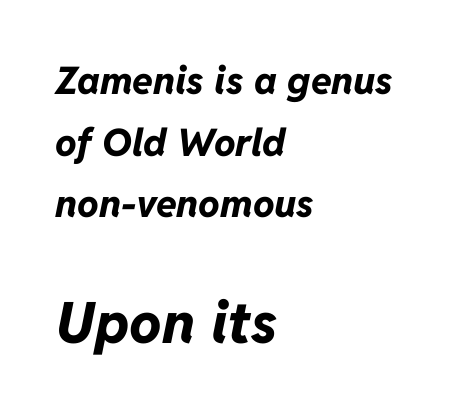
Q: Is the text bold? A: Yes.
Q: Is the text italic (slanted)? A: Yes, it leans right by about 11 degrees.
Q: Is the text underlined? A: No.
Q: How is the paragraph aligned? A: Left-aligned.
Q: Is the spacing between letters normal or unusually wide? A: Normal.
Q: Is the spacing between lines tight, normal or loose? A: Normal.
Q: Which block of text is set in a larger size, the first (top) or the second (bottom)? A: The second (bottom) one.
Q: Width (condensed, normal, or wide)? A: Normal.
Q: Stroke contrast? A: Low.
Q: x-height? A: Medium.
Q: Monospaced? A: No.
